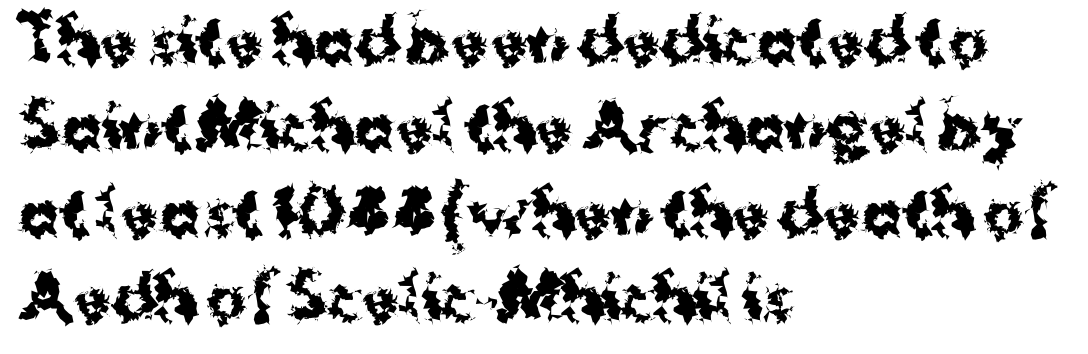
Q: Is the text bold? A: Yes.
Q: Is the text italic (slanted)? A: No, it is upright.
Q: Is the typeface a serif or a sans-serif typeface? A: Sans-serif.
Q: Is the text underlined? A: No.
Q: How is the paragraph aligned? A: Left-aligned.
Q: Is the spacing between letters normal or unusually wide? A: Normal.
Q: Is the spacing between lines tight, normal or loose? A: Normal.
Q: Width (condensed, normal, or wide)? A: Normal.
Q: Stroke contrast? A: Medium.
Q: x-height? A: Medium.
Q: Monospaced? A: No.
